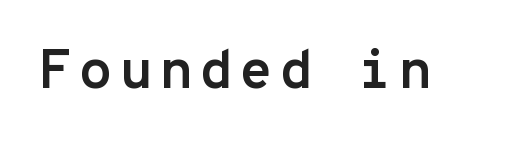
Q: Is the text bold? A: Yes.
Q: Is the text italic (slanted)? A: No, it is upright.
Q: Is the typeface a serif or a sans-serif typeface? A: Sans-serif.
Q: Is the text underlined? A: No.
Q: Width (condensed, normal, or wide)? A: Normal.
Q: Stroke contrast? A: Low.
Q: x-height? A: Medium.
Q: Monospaced? A: Yes.
